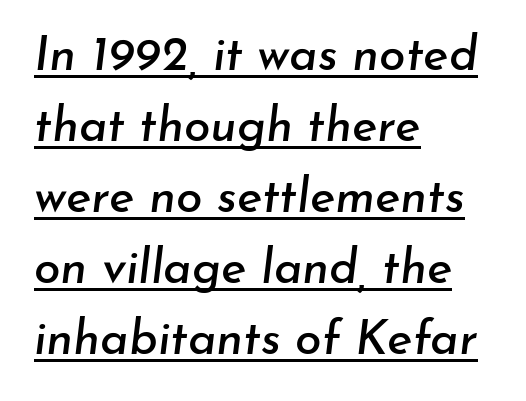
Q: Is the text italic (slanted)? A: Yes, it leans right by about 7 degrees.
Q: Is the text underlined? A: Yes.
Q: How is the paragraph aligned? A: Left-aligned.
Q: Is the spacing between letters normal or unusually wide? A: Normal.
Q: Is the spacing between lines tight, normal or loose? A: Normal.
Q: Width (condensed, normal, or wide)? A: Normal.
Q: Stroke contrast? A: Low.
Q: x-height? A: Small.
Q: Monospaced? A: No.
